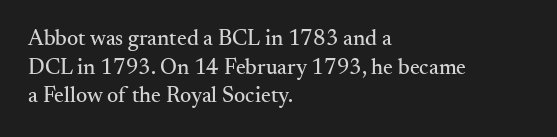
Q: Is the text italic (slanted)? A: No, it is upright.
Q: Is the text underlined? A: No.
Q: How is the paragraph aligned? A: Left-aligned.
Q: Is the spacing between letters normal or unusually wide? A: Normal.
Q: Is the spacing between lines tight, normal or loose? A: Normal.
